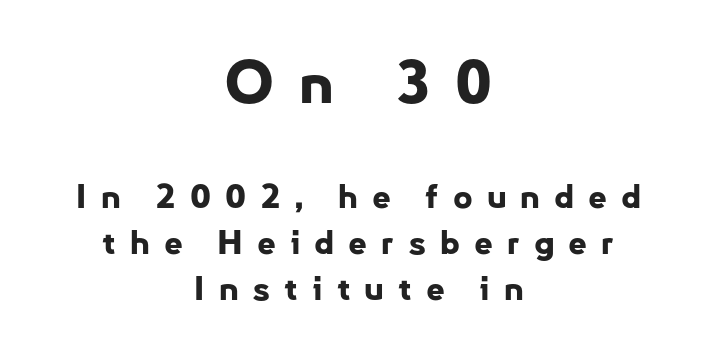
The lettering stays uniformly vertical, giving the passage a roman look. Type size steps down from the first block to the second. You could not count columns in this text — the font is proportionally spaced. The designer left line spacing at the default. The designer went with a sans here, leaving each stem footless. There is plenty of visible air inserted between adjacent glyphs.
